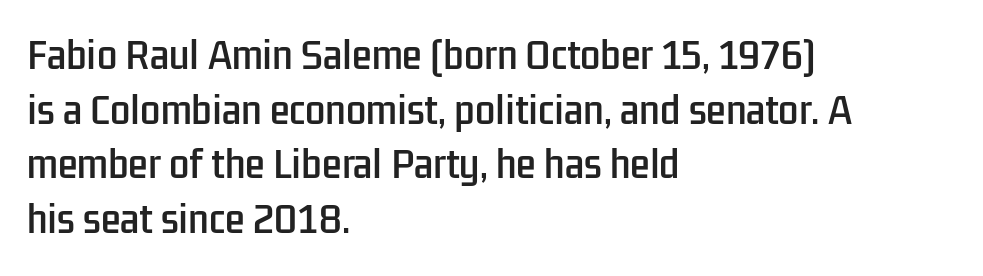
The image shows 36 px condensed sans-serif type, upright; set left-aligned, normal line spacing (1.52x), normal letter spacing, not underlined; low stroke contrast and a medium x-height.
